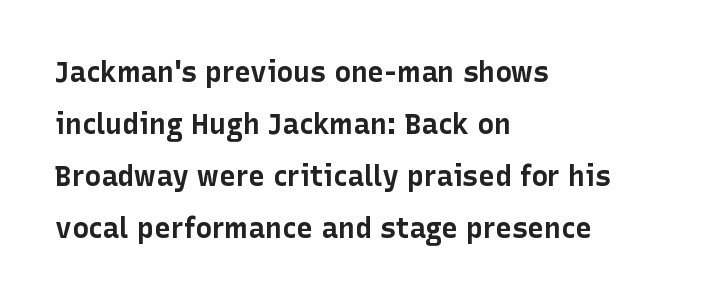
The image shows 28 px bold sans-serif type, upright; set left-aligned, line spacing 1.86x, normal letter spacing, not underlined; low stroke contrast and a medium x-height.
